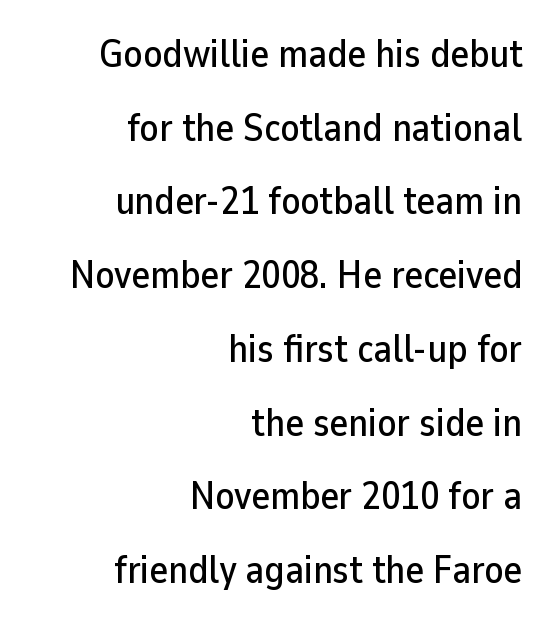
Q: Is the text italic (slanted)? A: No, it is upright.
Q: Is the typeface a serif or a sans-serif typeface? A: Sans-serif.
Q: Is the text underlined? A: No.
Q: How is the paragraph aligned? A: Right-aligned.
Q: Is the spacing between letters normal or unusually wide? A: Normal.
Q: Width (condensed, normal, or wide)? A: Normal.
Q: Stroke contrast? A: Low.
Q: x-height? A: Medium.
Q: Monospaced? A: No.
